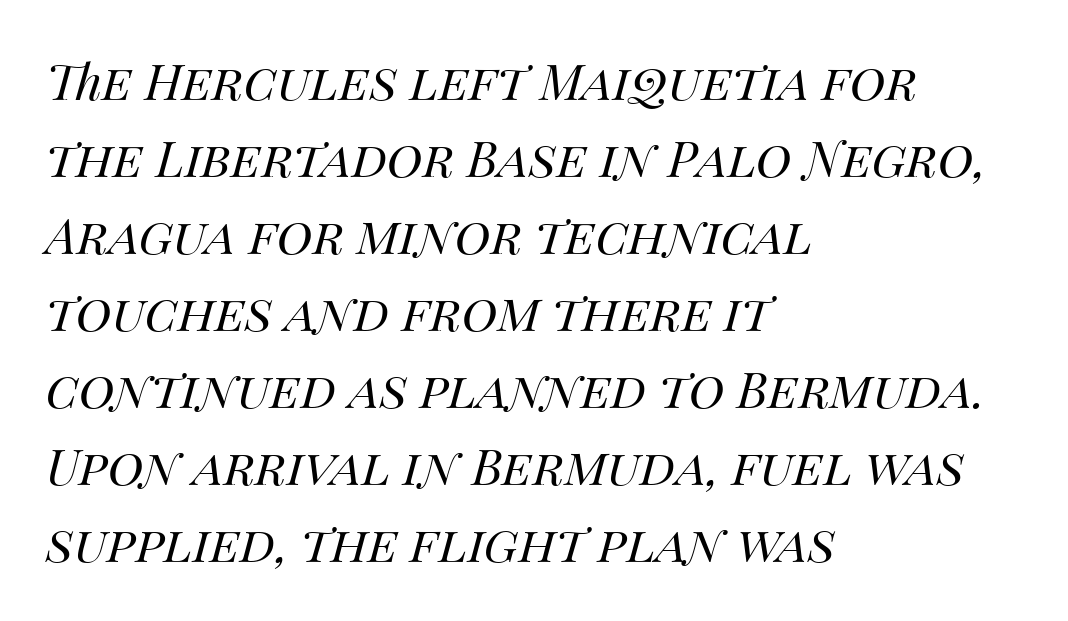
{"italic": "yes", "lean": "right", "slant_degrees": 14, "bold": "no", "weight": "regular", "width": "normal", "stroke_contrast": "medium", "x_height": "large", "monospaced": "no", "underline": "no", "align": "left", "line_spacing": "normal", "line_spacing_ratio": 1.57, "letter_spacing": "normal", "letter_spacing_em": 0.0, "glyph_px": 49}
